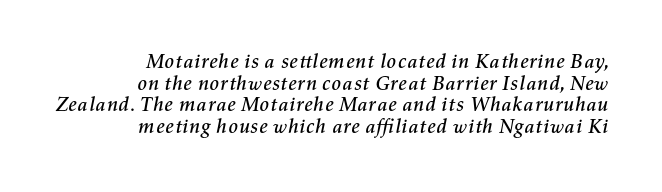
The string is rendered with underlining switched off. Casual observation: everything's shoved over to the right. These lines keep a tight, regular rhythm from letter to letter. The passage shown stacks its lines with hardly any gap. If you drew a line through each stem, it would be angled.
